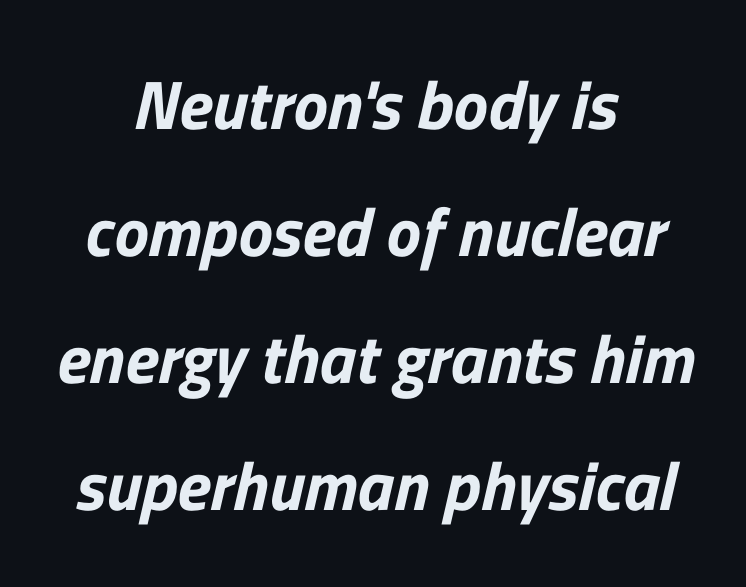
Q: Is the typeface a serif or a sans-serif typeface? A: Sans-serif.
Q: Is the text underlined? A: No.
Q: How is the paragraph aligned? A: Centered.
Q: Is the spacing between letters normal or unusually wide? A: Normal.
Q: Width (condensed, normal, or wide)? A: Normal.
Q: Stroke contrast? A: Low.
Q: x-height? A: Medium.
Q: Monospaced? A: No.
